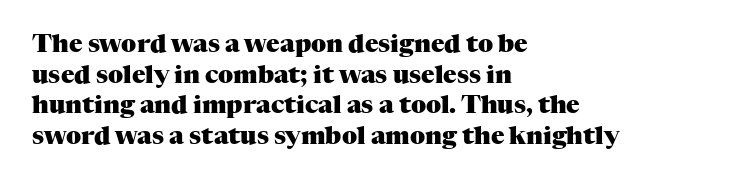
{"italic": "no", "bold": "yes", "underline": "no", "align": "left", "line_spacing_ratio": 1.23, "letter_spacing": "normal", "letter_spacing_em": 0.0, "glyph_px": 25}
